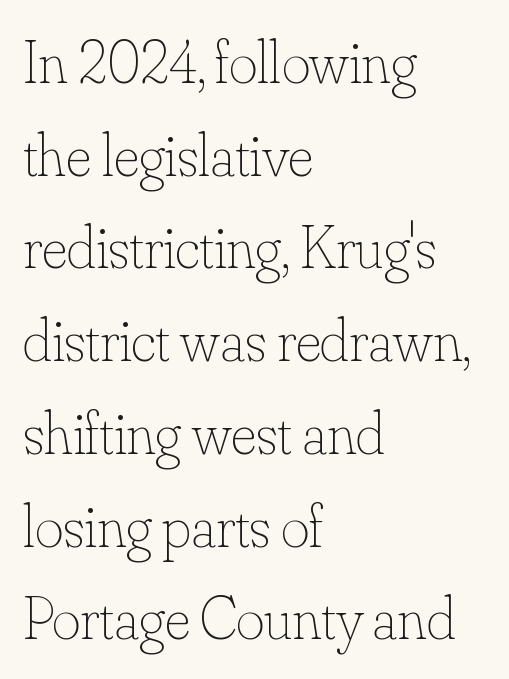
Q: Is the text bold? A: No.
Q: Is the text italic (slanted)? A: No, it is upright.
Q: Is the text underlined? A: No.
Q: How is the paragraph aligned? A: Left-aligned.
Q: Is the spacing between letters normal or unusually wide? A: Normal.
Q: Is the spacing between lines tight, normal or loose? A: Normal.
Q: Width (condensed, normal, or wide)? A: Normal.
Q: Stroke contrast? A: Low.
Q: x-height? A: Small.
Q: Monospaced? A: No.
